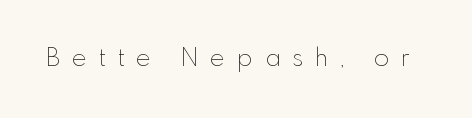
Q: Is the text bold? A: No.
Q: Is the text italic (slanted)? A: No, it is upright.
Q: Is the text underlined? A: No.
Q: Is the spacing between letters normal or unusually wide? A: Unusually wide.
